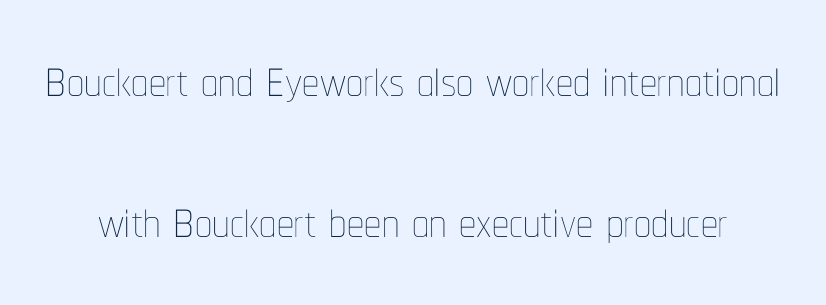
Q: Is the text bold? A: No.
Q: Is the text italic (slanted)? A: No, it is upright.
Q: Is the text underlined? A: No.
Q: Is the spacing between letters normal or unusually wide? A: Normal.
Q: Is the spacing between lines tight, normal or loose? A: Loose.
Q: Width (condensed, normal, or wide)? A: Condensed.
Q: Stroke contrast? A: Low.
Q: x-height? A: Medium.
Q: Monospaced? A: No.
